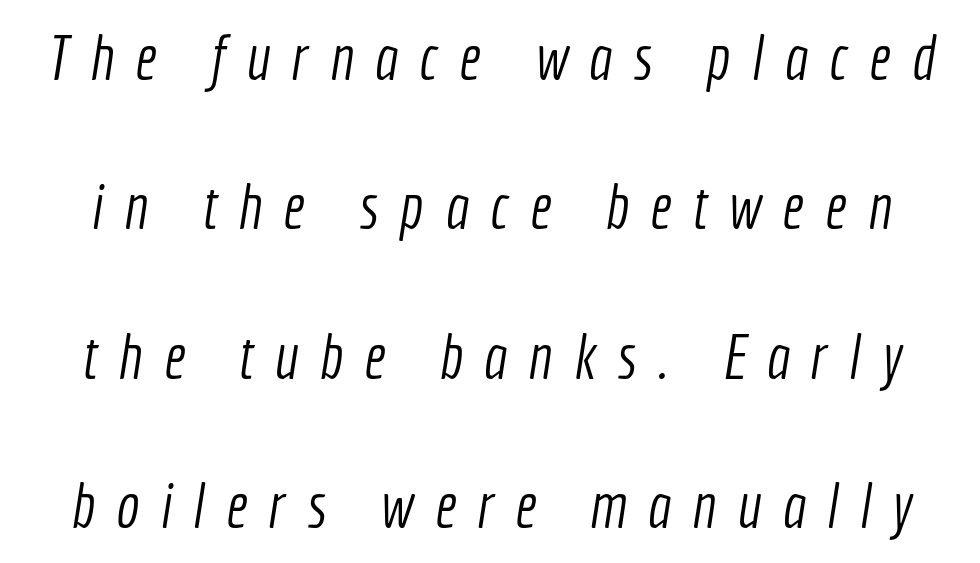
No heavy texture on the line: the type isn't bold. The letters advance in unequal steps, a hallmark of proportional type. A sans-serif font was chosen for this passage. Does extra space separate the letters? Yes, quite a lot of it.
